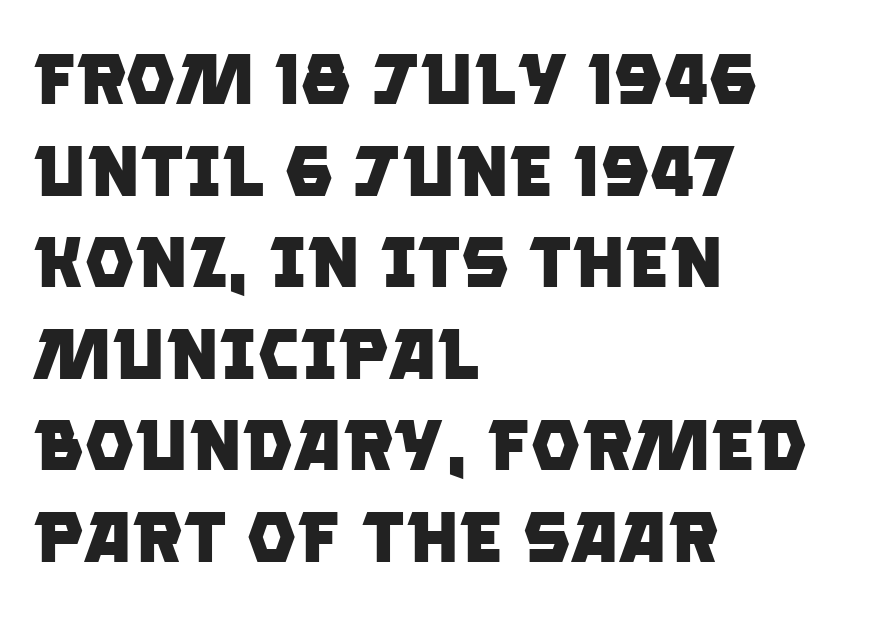
{"serif": "no", "bold": "yes", "weight": "heavy", "width": "normal", "stroke_contrast": "low", "x_height": "large", "monospaced": "no", "underline": "no", "align": "left", "line_spacing": "normal", "line_spacing_ratio": 1.29, "letter_spacing": "normal", "letter_spacing_em": 0.0, "glyph_px": 71}
